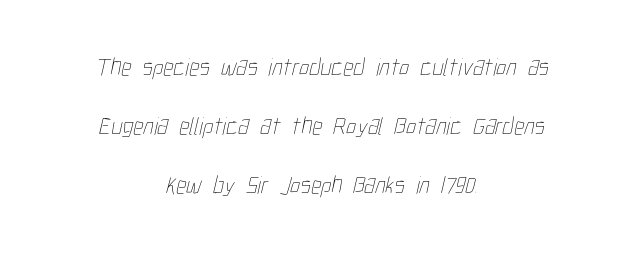
The image shows 25 px text type; set centered, loose line spacing (2.37x), normal letter spacing, not underlined.
